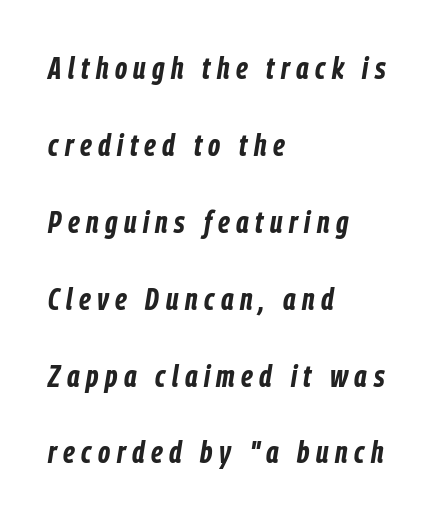
The rendering applies a slant to the glyphs. A typesetter would call this heavily tracked-out type. Airy leading. The letters are bold, with thick, heavy strokes.
